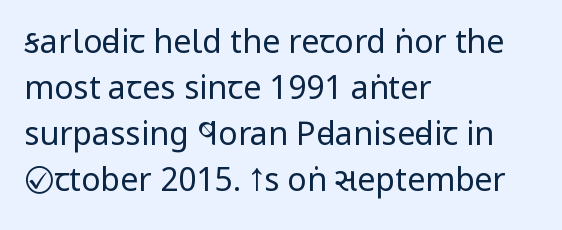
Letters have the restrained weight of plain body copy at most. These lines keep a tight, regular rhythm from letter to letter. The typography opts for an upright posture over an oblique one. Where is the straight margin? On the left.
